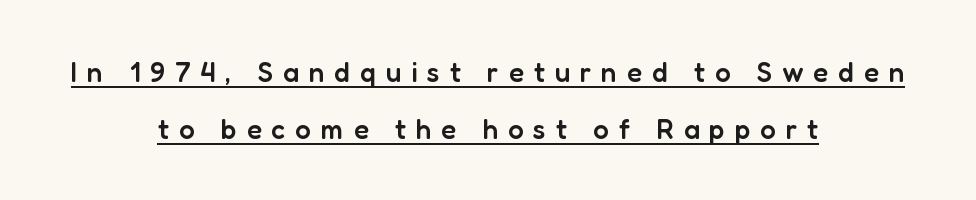
The image shows 28 px semibold sans-serif type, upright; set centered, loose line spacing (2.02x), unusually wide letter spacing (+0.35 em), underlined; low stroke contrast and a medium x-height.
